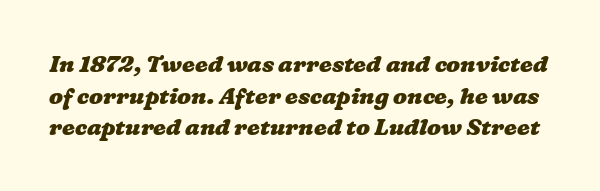
Notice how descenders clear the ascenders below comfortably — that's standard leading. Does the weight exceed regular? Yes, all the way to bold. This sample uses plain, unmodified letter spacing. The passage shown is not underscored anywhere.
